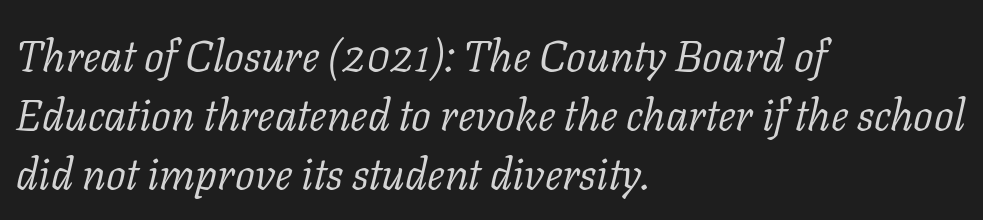
Q: Is the text bold? A: No.
Q: Is the text italic (slanted)? A: Yes, it leans right by about 11 degrees.
Q: Is the typeface a serif or a sans-serif typeface? A: Serif.
Q: Is the text underlined? A: No.
Q: How is the paragraph aligned? A: Left-aligned.
Q: Is the spacing between letters normal or unusually wide? A: Normal.
Q: Is the spacing between lines tight, normal or loose? A: Normal.
Q: Width (condensed, normal, or wide)? A: Normal.
Q: Stroke contrast? A: Low.
Q: x-height? A: Medium.
Q: Monospaced? A: No.
